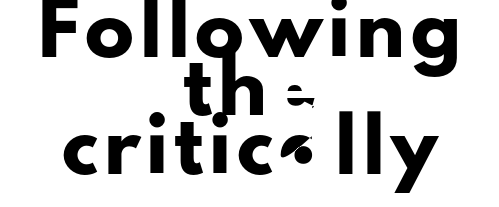
Proportional: the letters do not fall into vertical columns. Rule under the text: the space is simply empty. Typeset on center — no edge is straight. Is there any slant? The stems are plumb. Nope, no serifs anywhere on these letters.
